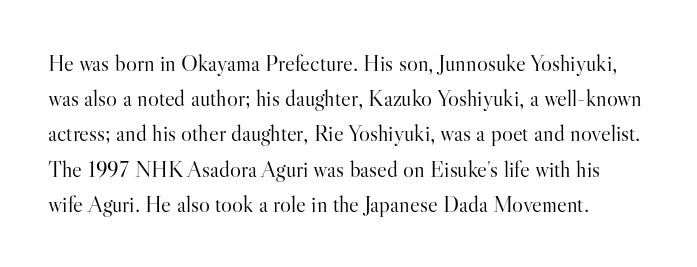
The image shows 23 px text type, upright; set left-aligned, normal line spacing (1.53x), normal letter spacing, not underlined.
